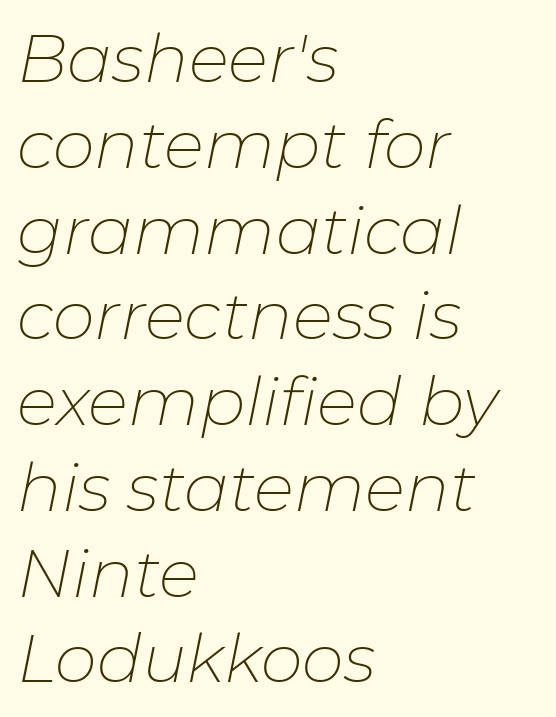
The image shows 67 px thin type, italic (leaning right); set left-aligned, normal line spacing (1.28x), normal letter spacing, not underlined; low stroke contrast and a medium x-height.
